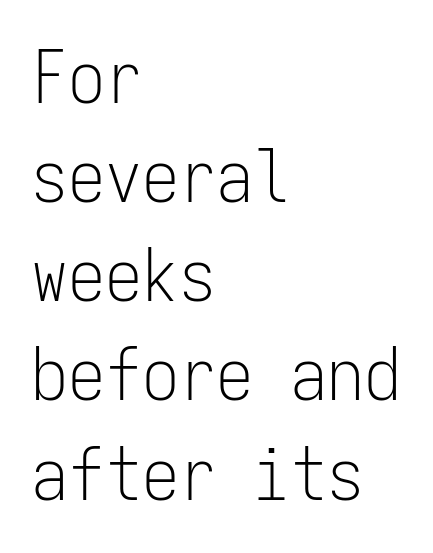
Vertical stems look standard width or narrower in stroke. How are the letters spaced? Ordinarily, with no added tracking. The foot of each line stays bare and open. Designer's note — italics off, roman on. Typographically, this falls in the sans-serif category.
